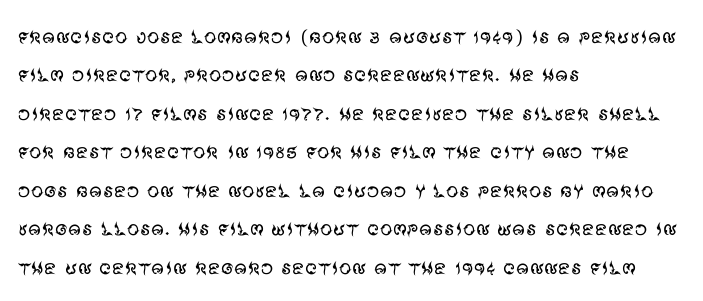
The image shows 25 px text type, upright; set left-aligned, normal line spacing (1.54x), normal letter spacing, not underlined.
